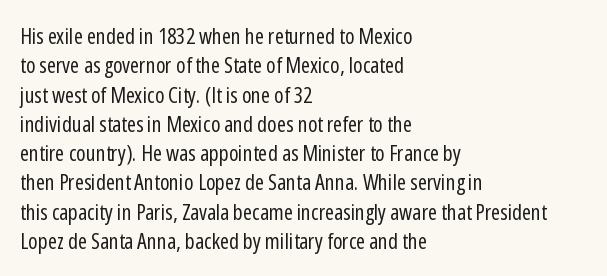
Q: Is the text bold? A: No.
Q: Is the text italic (slanted)? A: No, it is upright.
Q: Is the text underlined? A: No.
Q: How is the paragraph aligned? A: Left-aligned.
Q: Is the spacing between letters normal or unusually wide? A: Normal.
Q: Is the spacing between lines tight, normal or loose? A: Normal.
